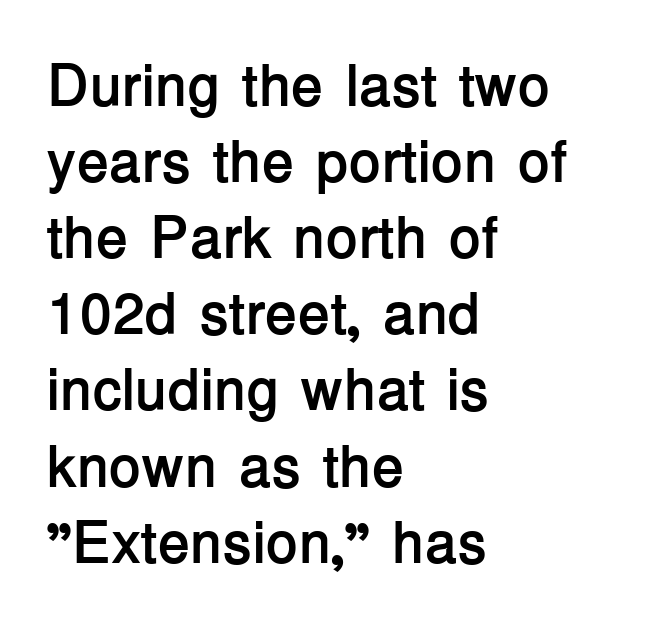
{"serif": "no", "italic": "no", "bold": "yes", "weight": "semibold", "width": "normal", "stroke_contrast": "low", "x_height": "medium", "monospaced": "no", "underline": "no", "align": "left", "line_spacing": "normal", "line_spacing_ratio": 1.29, "letter_spacing": "normal", "letter_spacing_em": 0.0, "glyph_px": 59}
